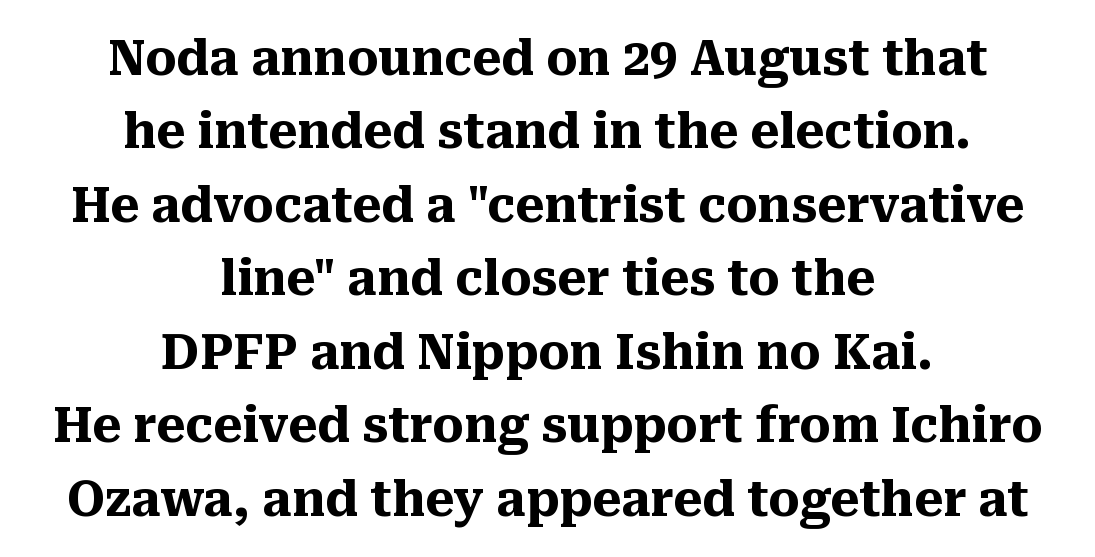
Look at the bottom of the vertical strokes: they flare into serifs here. You could not count columns in this text — the font is proportionally spaced. Decoration check: the copy has no underline. Interline gaps are of average width in this sample.
